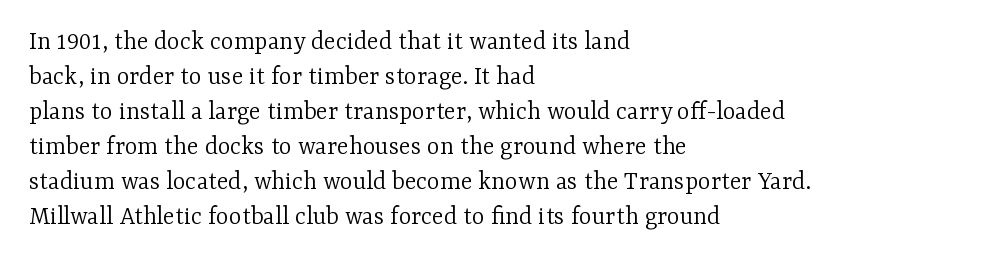
{"italic": "no", "bold": "no", "underline": "no", "align": "left", "line_spacing": "normal", "line_spacing_ratio": 1.3, "letter_spacing": "normal", "letter_spacing_em": 0.0, "glyph_px": 27}
